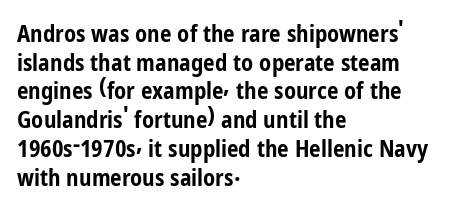
{"italic": "no", "bold": "yes", "underline": "no", "align": "left", "line_spacing": "normal", "line_spacing_ratio": 1.25, "letter_spacing": "normal", "letter_spacing_em": 0.0, "glyph_px": 23}
